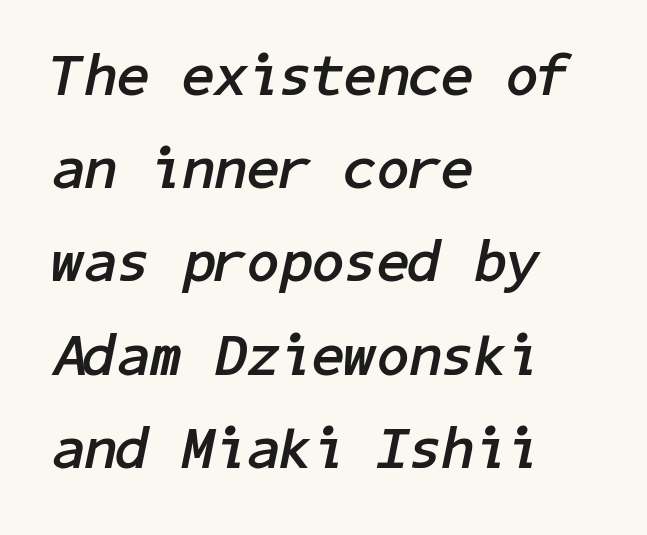
Q: Is the text bold? A: Yes.
Q: Is the text italic (slanted)? A: Yes, it leans right by about 11 degrees.
Q: Is the text underlined? A: No.
Q: How is the paragraph aligned? A: Left-aligned.
Q: Is the spacing between letters normal or unusually wide? A: Normal.
Q: Is the spacing between lines tight, normal or loose? A: Normal.
Q: Width (condensed, normal, or wide)? A: Normal.
Q: Stroke contrast? A: Low.
Q: x-height? A: Medium.
